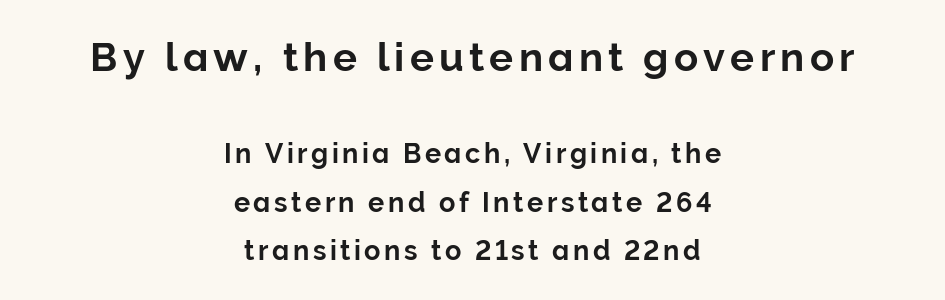
Q: Is the text italic (slanted)? A: No, it is upright.
Q: Is the typeface a serif or a sans-serif typeface? A: Sans-serif.
Q: Is the text underlined? A: No.
Q: How is the paragraph aligned? A: Centered.
Q: Which block of text is set in a larger size, the first (top) or the second (bottom)? A: The first (top) one.
Q: Width (condensed, normal, or wide)? A: Normal.
Q: Stroke contrast? A: Low.
Q: x-height? A: Medium.
Q: Monospaced? A: No.
